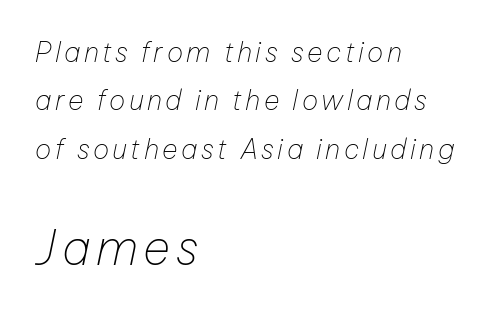
Q: Is the text bold? A: No.
Q: Is the text italic (slanted)? A: Yes, it leans right by about 12 degrees.
Q: Is the text underlined? A: No.
Q: How is the paragraph aligned? A: Left-aligned.
Q: Which block of text is set in a larger size, the first (top) or the second (bottom)? A: The second (bottom) one.
Q: Width (condensed, normal, or wide)? A: Normal.
Q: Stroke contrast? A: Low.
Q: x-height? A: Medium.
Q: Monospaced? A: No.
